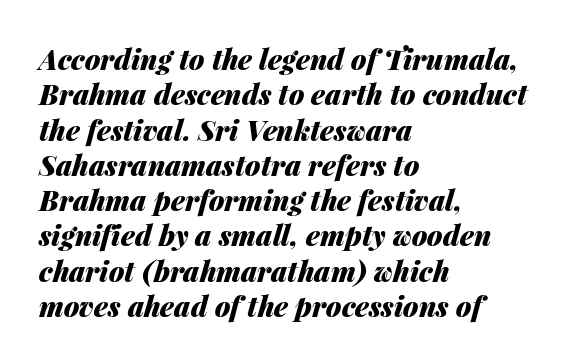
Standard letterfit; no display-style spreading of the glyphs. Descenders are the only things crossing below the line. The glyphs have the mass of a bold cut. Style check: oblique. One-word summary of the alignment: left.
